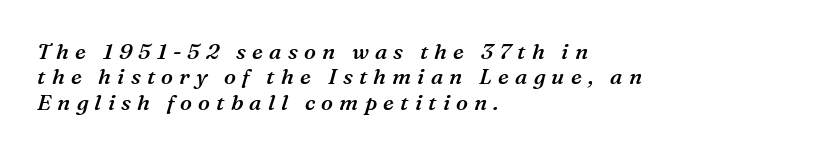
The image shows 22 px text type, italic (leaning right); set left-aligned, tight line spacing (1.15x), unusually wide letter spacing (+0.28 em), not underlined.
